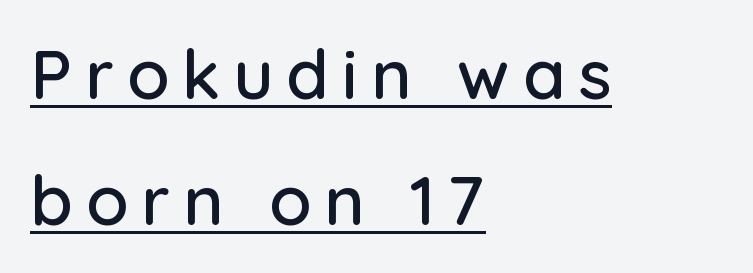
Q: Is the text italic (slanted)? A: No, it is upright.
Q: Is the typeface a serif or a sans-serif typeface? A: Sans-serif.
Q: Is the text underlined? A: Yes.
Q: How is the paragraph aligned? A: Left-aligned.
Q: Width (condensed, normal, or wide)? A: Normal.
Q: Stroke contrast? A: Low.
Q: x-height? A: Medium.
Q: Monospaced? A: No.
